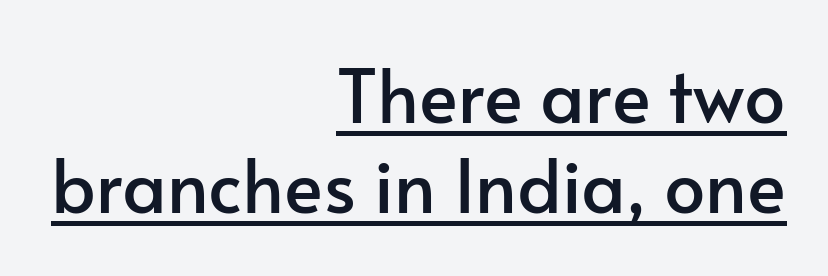
Q: Is the text italic (slanted)? A: No, it is upright.
Q: Is the typeface a serif or a sans-serif typeface? A: Sans-serif.
Q: Is the text underlined? A: Yes.
Q: How is the paragraph aligned? A: Right-aligned.
Q: Is the spacing between letters normal or unusually wide? A: Normal.
Q: Width (condensed, normal, or wide)? A: Normal.
Q: Stroke contrast? A: Low.
Q: x-height? A: Small.
Q: Monospaced? A: No.
